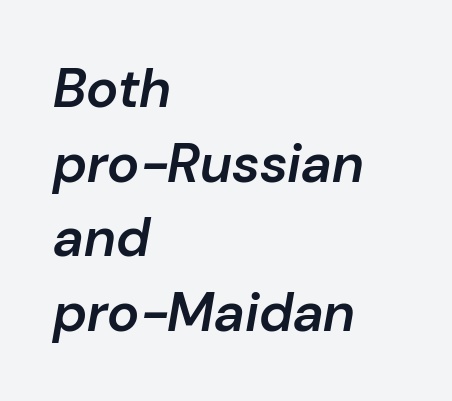
{"italic": "yes", "lean": "right", "slant_degrees": 10, "bold": "semi", "weight": "semibold", "width": "normal", "stroke_contrast": "low", "x_height": "medium", "monospaced": "no", "underline": "no", "align": "left", "line_spacing": "normal", "line_spacing_ratio": 1.38, "letter_spacing": "normal", "letter_spacing_em": 0.0, "glyph_px": 54}
